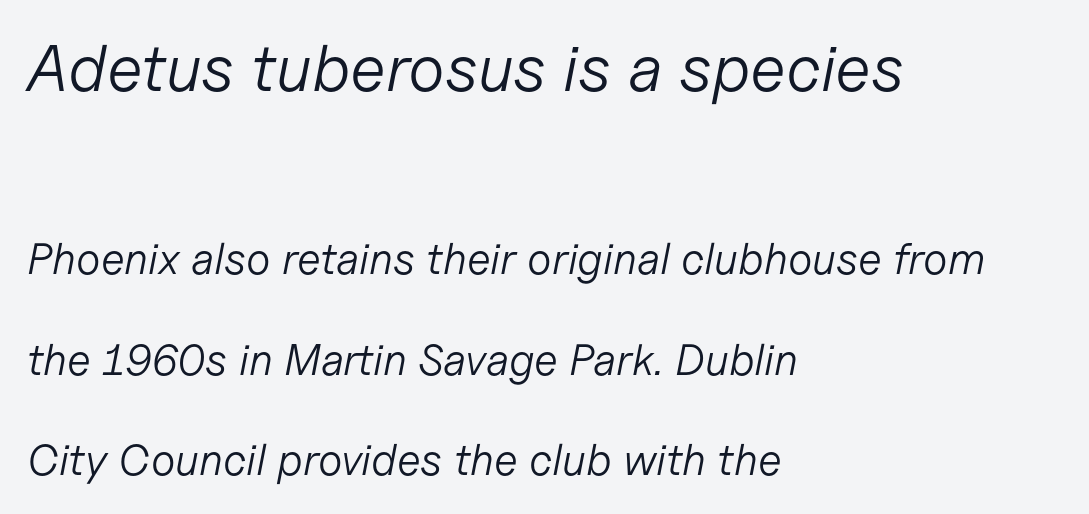
The image shows 66 px light type, italic (leaning right); set left-aligned, loose line spacing (2.29x), normal letter spacing, not underlined; the first (top) block is 1.5x larger; low stroke contrast and a medium x-height.
